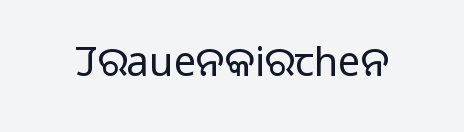
{"serif": "no", "italic": "no", "bold": "no", "weight": "regular", "width": "normal", "stroke_contrast": "low", "x_height": "large", "monospaced": "no", "underline": "no", "letter_spacing": "normal", "letter_spacing_em": 0.0, "glyph_px": 40}
